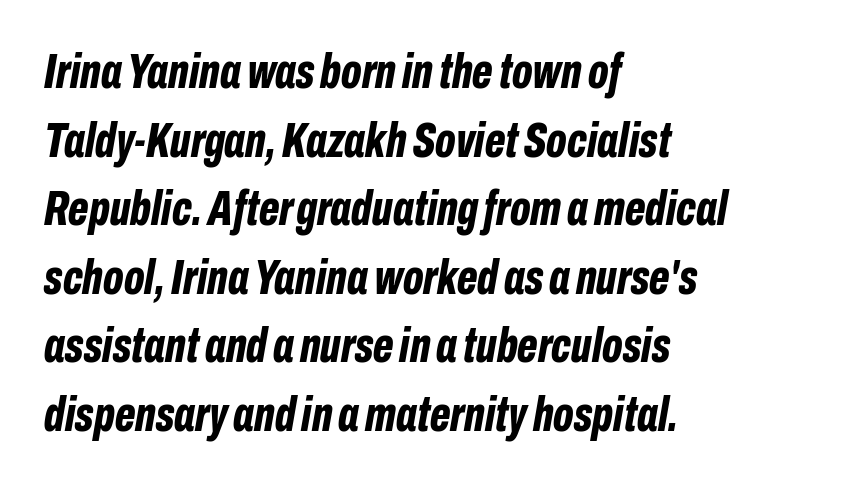
Note the varied advance widths — an 'i' is clearly narrower than an 'm'. Typographic density is high because the face is bold. Decoration check: the copy has no underline. Line beginnings align vertically; line endings do not.
